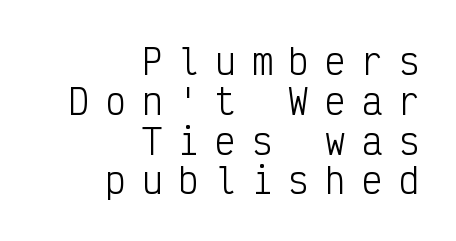
Q: Is the text bold? A: No.
Q: Is the text italic (slanted)? A: No, it is upright.
Q: Is the typeface a serif or a sans-serif typeface? A: Sans-serif.
Q: Is the text underlined? A: No.
Q: How is the paragraph aligned? A: Right-aligned.
Q: Is the spacing between letters normal or unusually wide? A: Unusually wide.
Q: Width (condensed, normal, or wide)? A: Condensed.
Q: Stroke contrast? A: Low.
Q: x-height? A: Medium.
Q: Monospaced? A: Yes.
